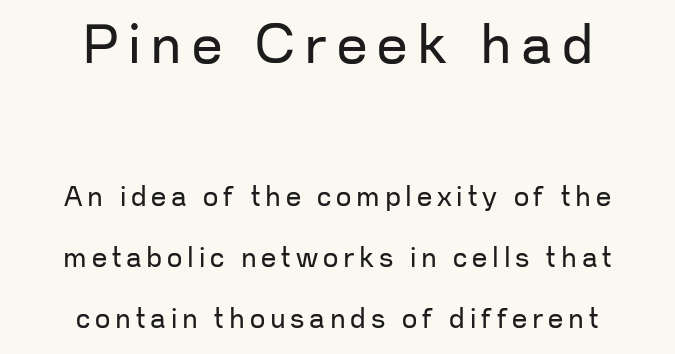
The image shows 54 px regular-weight sans-serif type, upright; set centered, loose line spacing (2.26x), not underlined; the first (top) block is 2.0x larger; low stroke contrast and a medium x-height.
